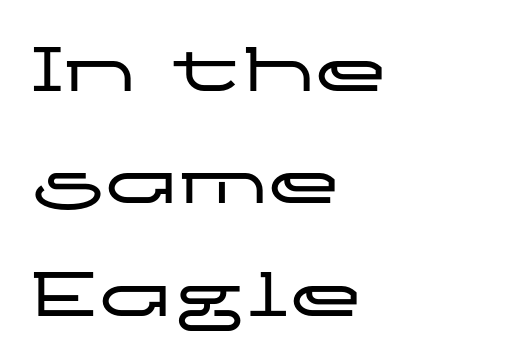
Q: Is the text italic (slanted)? A: No, it is upright.
Q: Is the typeface a serif or a sans-serif typeface? A: Sans-serif.
Q: Is the text underlined? A: No.
Q: How is the paragraph aligned? A: Left-aligned.
Q: Is the spacing between letters normal or unusually wide? A: Normal.
Q: Is the spacing between lines tight, normal or loose? A: Normal.
Q: Width (condensed, normal, or wide)? A: Wide.
Q: Stroke contrast? A: Low.
Q: x-height? A: Medium.
Q: Monospaced? A: No.
